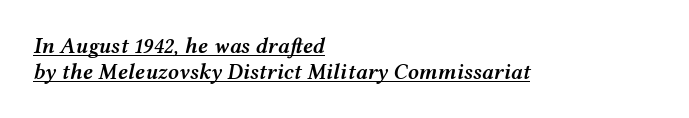
Q: Is the text bold? A: Semi-bold.
Q: Is the text italic (slanted)? A: Yes, it leans right by about 12 degrees.
Q: Is the text underlined? A: Yes.
Q: How is the paragraph aligned? A: Left-aligned.
Q: Is the spacing between letters normal or unusually wide? A: Normal.
